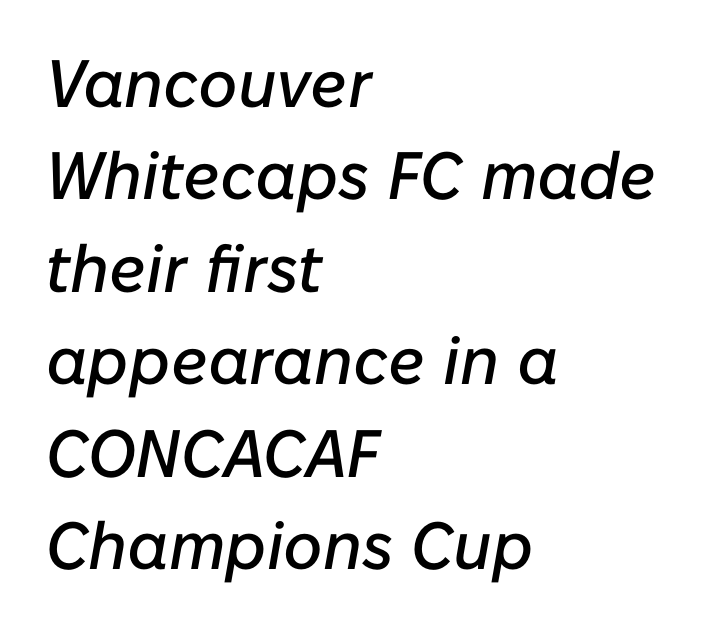
The image shows 67 px text type, italic (leaning right); set left-aligned, normal line spacing (1.38x), normal letter spacing, not underlined; low stroke contrast and a medium x-height.
